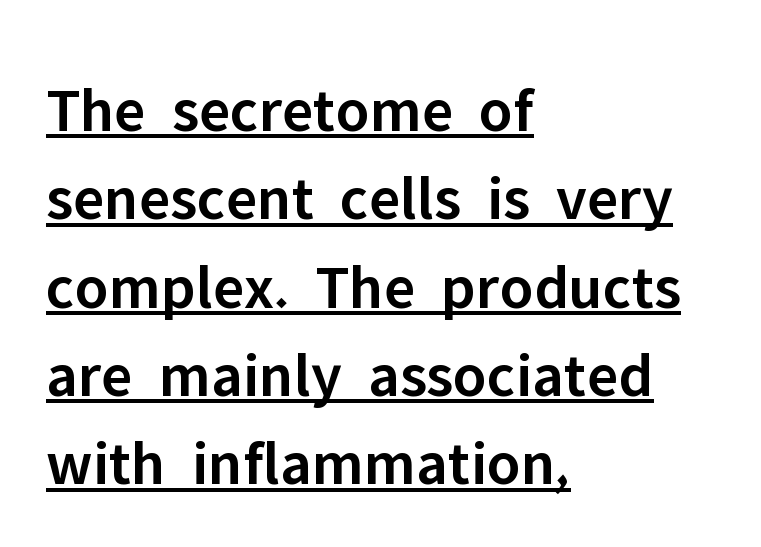
{"serif": "no", "italic": "no", "bold": "semi", "weight": "semibold", "width": "normal", "stroke_contrast": "low", "x_height": "medium", "monospaced": "no", "underline": "yes", "align": "left", "line_spacing": "normal", "line_spacing_ratio": 1.38, "letter_spacing": "normal", "letter_spacing_em": 0.0, "glyph_px": 64}
